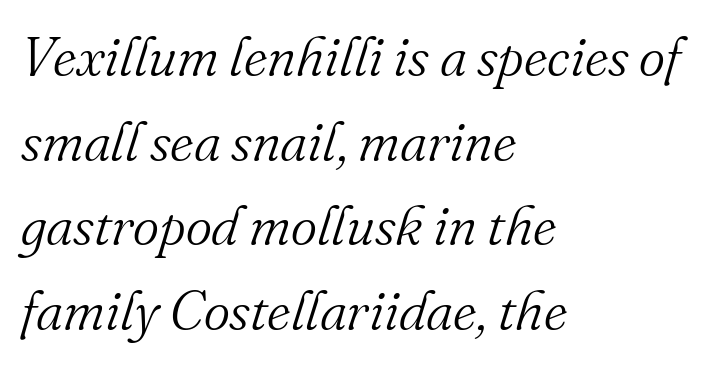
Q: Is the text bold? A: No.
Q: Is the text italic (slanted)? A: Yes, it leans right by about 16 degrees.
Q: Is the typeface a serif or a sans-serif typeface? A: Serif.
Q: Is the text underlined? A: No.
Q: How is the paragraph aligned? A: Left-aligned.
Q: Is the spacing between letters normal or unusually wide? A: Normal.
Q: Is the spacing between lines tight, normal or loose? A: Normal.
Q: Width (condensed, normal, or wide)? A: Normal.
Q: Stroke contrast? A: Medium.
Q: x-height? A: Small.
Q: Monospaced? A: No.
